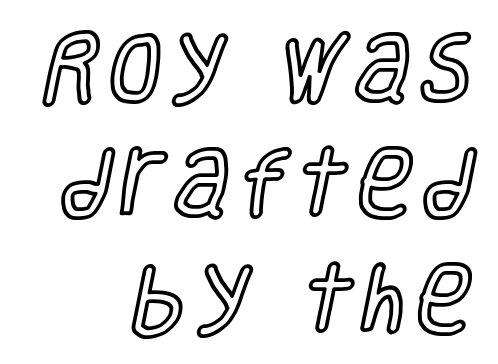
The image shows 75 px condensed type; set right-aligned, normal line spacing (1.54x), not underlined; a large x-height.
